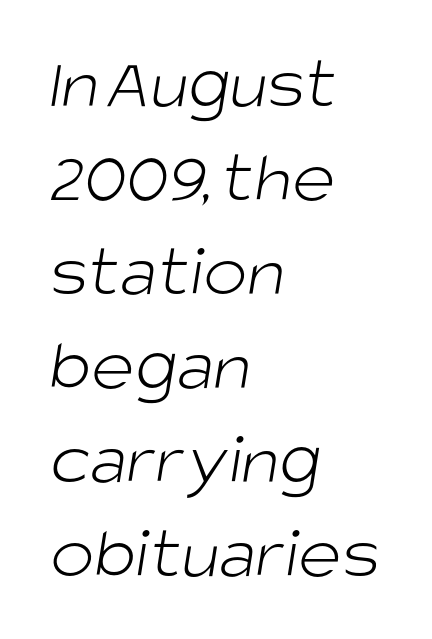
The image shows 74 px light sans-serif type; set left-aligned, normal line spacing (1.27x), normal letter spacing, not underlined; low stroke contrast and a large x-height.
